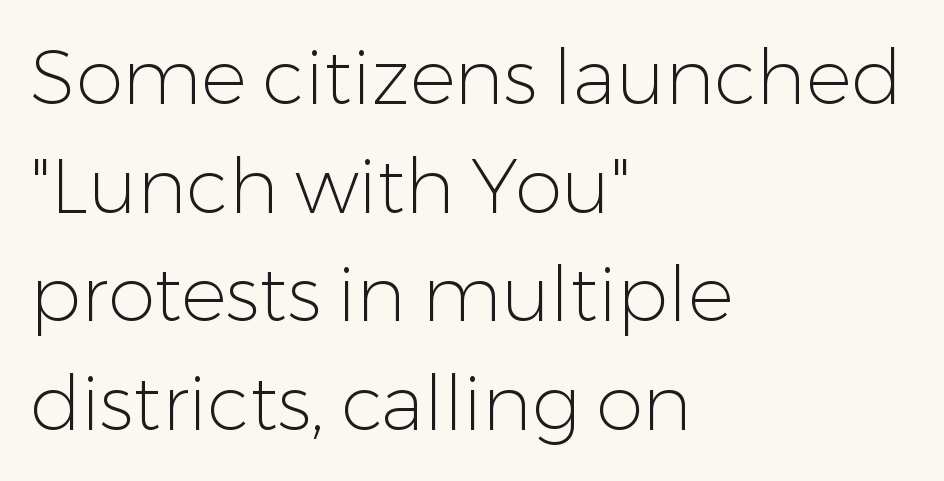
Q: Is the text bold? A: No.
Q: Is the text italic (slanted)? A: No, it is upright.
Q: Is the typeface a serif or a sans-serif typeface? A: Sans-serif.
Q: Is the text underlined? A: No.
Q: How is the paragraph aligned? A: Left-aligned.
Q: Is the spacing between letters normal or unusually wide? A: Normal.
Q: Is the spacing between lines tight, normal or loose? A: Normal.
Q: Width (condensed, normal, or wide)? A: Normal.
Q: Stroke contrast? A: Low.
Q: x-height? A: Medium.
Q: Monospaced? A: No.
